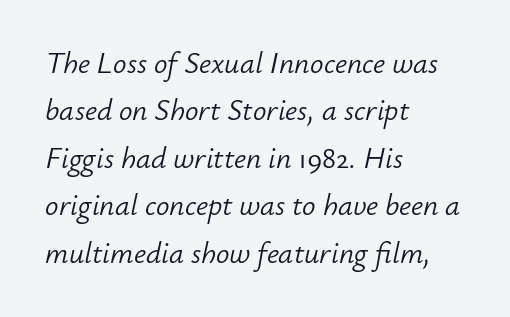
{"italic": "yes", "lean": "right", "slant_degrees": 12, "bold": "no", "weight": "light", "width": "normal", "stroke_contrast": "low", "x_height": "small", "monospaced": "no", "underline": "no", "align": "left", "line_spacing": "normal", "line_spacing_ratio": 1.58, "letter_spacing": "normal", "letter_spacing_em": 0.0, "glyph_px": 30}
